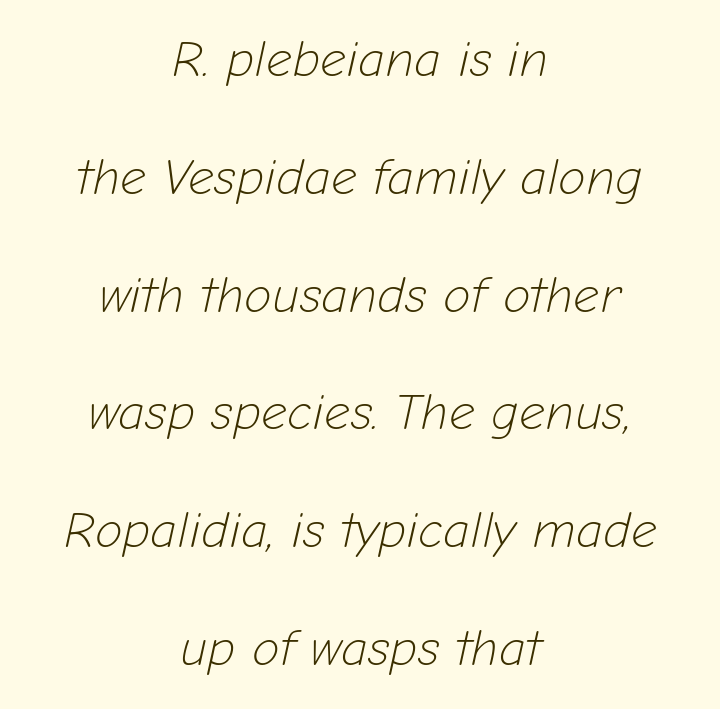
The image shows 51 px light type, italic (leaning right); set centered, loose line spacing (2.31x), normal letter spacing, not underlined; low stroke contrast and a medium x-height.
